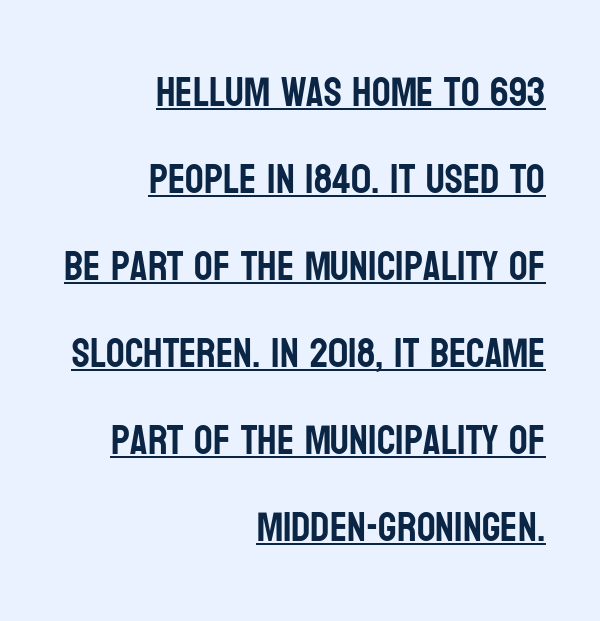
{"serif": "no", "italic": "no", "width": "condensed", "stroke_contrast": "low", "x_height": "large", "monospaced": "no", "underline": "yes", "align": "right", "line_spacing": "loose", "line_spacing_ratio": 2.12, "letter_spacing": "normal", "letter_spacing_em": 0.0, "glyph_px": 41}
